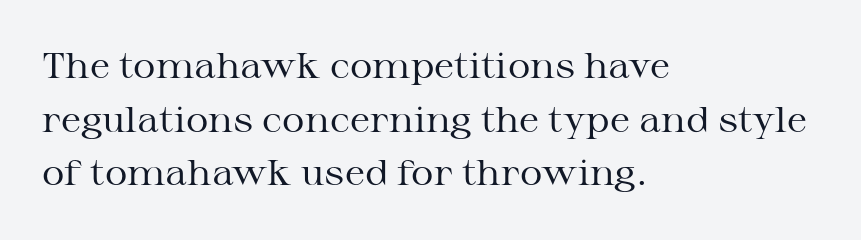
{"serif": "yes", "italic": "no", "bold": "no", "weight": "regular", "width": "wide", "stroke_contrast": "medium", "x_height": "medium", "monospaced": "no", "underline": "no", "align": "left", "line_spacing": "normal", "line_spacing_ratio": 1.53, "letter_spacing": "normal", "letter_spacing_em": 0.0, "glyph_px": 35}
